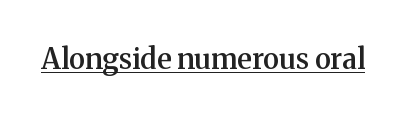
{"serif": "yes", "italic": "no", "bold": "semi", "weight": "semibold", "width": "normal", "stroke_contrast": "medium", "x_height": "medium", "monospaced": "no", "underline": "yes", "letter_spacing": "normal", "letter_spacing_em": 0.0, "glyph_px": 28}
